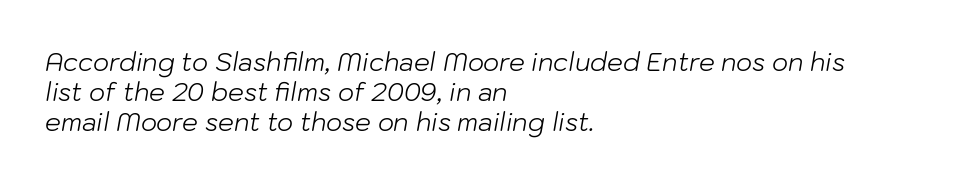
Stems and bowls with no extra thickness — not bold. The whole block is typeset with a tilt. Glance below the letters and you will spot only blank space. Glyph-to-glyph distance matches everyday printed text.
